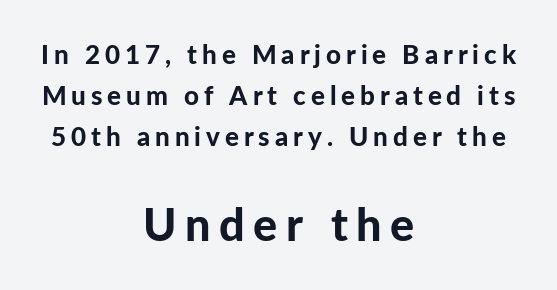
Q: Is the text bold? A: Yes.
Q: Is the text italic (slanted)? A: No, it is upright.
Q: Is the typeface a serif or a sans-serif typeface? A: Sans-serif.
Q: Is the text underlined? A: No.
Q: How is the paragraph aligned? A: Centered.
Q: Is the spacing between lines tight, normal or loose? A: Normal.
Q: Which block of text is set in a larger size, the first (top) or the second (bottom)? A: The second (bottom) one.
Q: Width (condensed, normal, or wide)? A: Normal.
Q: Stroke contrast? A: Low.
Q: x-height? A: Medium.
Q: Monospaced? A: No.
